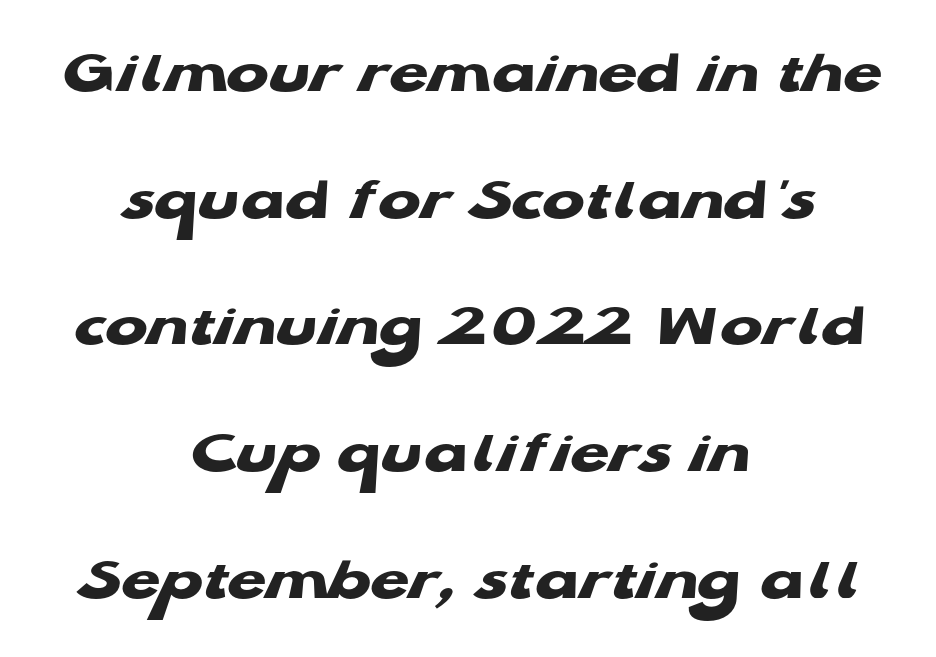
Q: Is the text bold? A: Yes.
Q: Is the typeface a serif or a sans-serif typeface? A: Sans-serif.
Q: Is the text underlined? A: No.
Q: How is the paragraph aligned? A: Centered.
Q: Is the spacing between letters normal or unusually wide? A: Normal.
Q: Is the spacing between lines tight, normal or loose? A: Loose.
Q: Width (condensed, normal, or wide)? A: Wide.
Q: Stroke contrast? A: Low.
Q: x-height? A: Medium.
Q: Monospaced? A: No.
